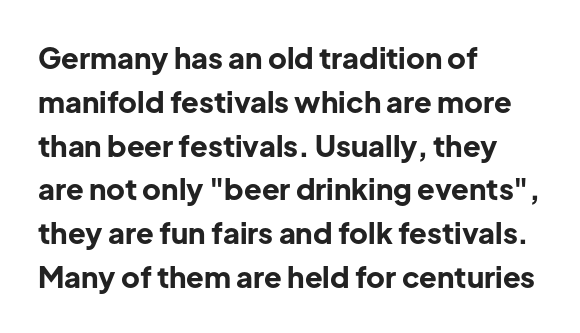
The face used here is a sans, in the tradition of grotesques and geometrics. The compositor pushed each line to the left boundary. A full-strength bold gives these letters their thick strokes. The gap between lines stays unmarked. There is no visible air inserted between adjacent glyphs. The face used here is proportionally spaced, like ordinary book or web type.
